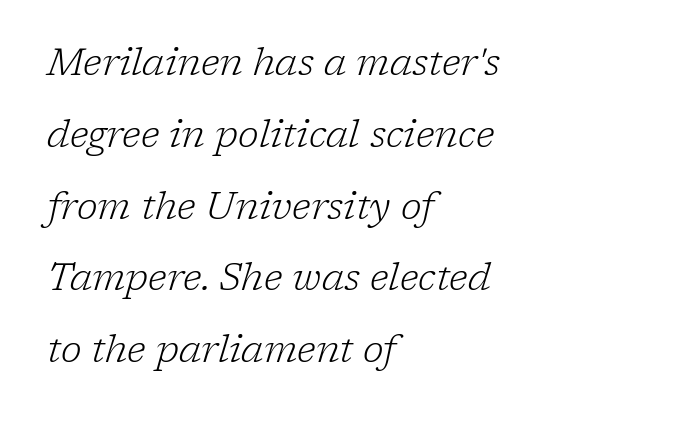
Q: Is the text bold? A: No.
Q: Is the text italic (slanted)? A: Yes, it leans right by about 17 degrees.
Q: Is the typeface a serif or a sans-serif typeface? A: Serif.
Q: Is the text underlined? A: No.
Q: How is the paragraph aligned? A: Left-aligned.
Q: Is the spacing between letters normal or unusually wide? A: Normal.
Q: Width (condensed, normal, or wide)? A: Normal.
Q: Stroke contrast? A: Low.
Q: x-height? A: Medium.
Q: Monospaced? A: No.
